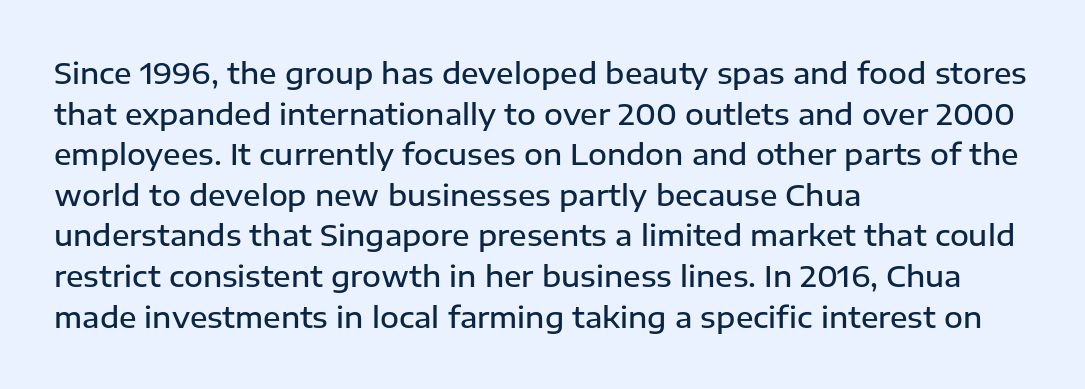
This sample has the flowing, uneven cadence of proportional lettering. Visually the block forms a straight wall on the left and a jagged coastline on the right. Interline gaps are of average width in this sample. Font category for this specimen: sans-serif. Is the type bold? Partly — it's a semibold, heavier than regular but not fully bold. Notice how the stems are strictly vertical — no italics here.
